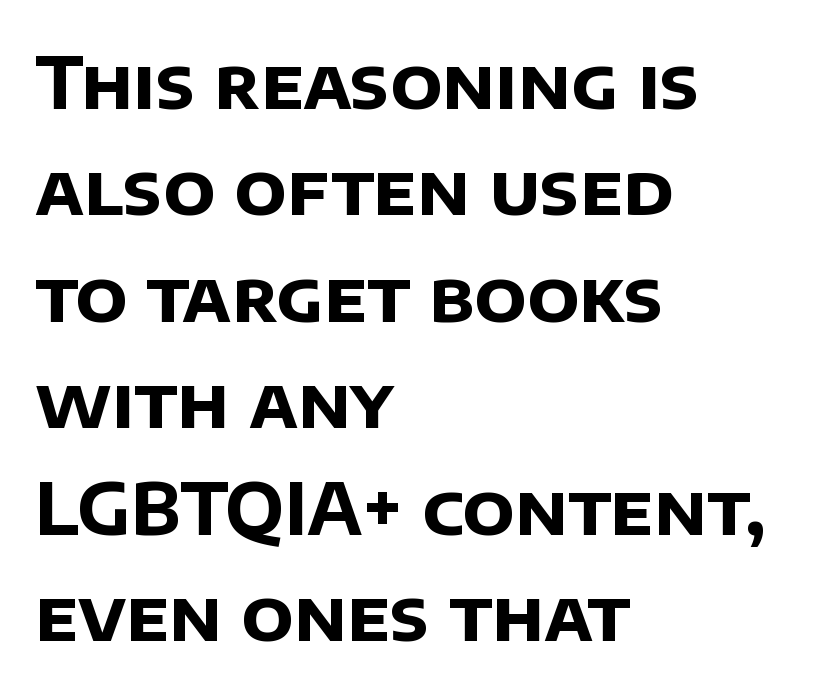
{"serif": "no", "bold": "yes", "weight": "bold", "width": "normal", "stroke_contrast": "low", "x_height": "large", "monospaced": "no", "underline": "no", "align": "left", "line_spacing": "normal", "line_spacing_ratio": 1.5, "letter_spacing": "normal", "letter_spacing_em": 0.0, "glyph_px": 71}
